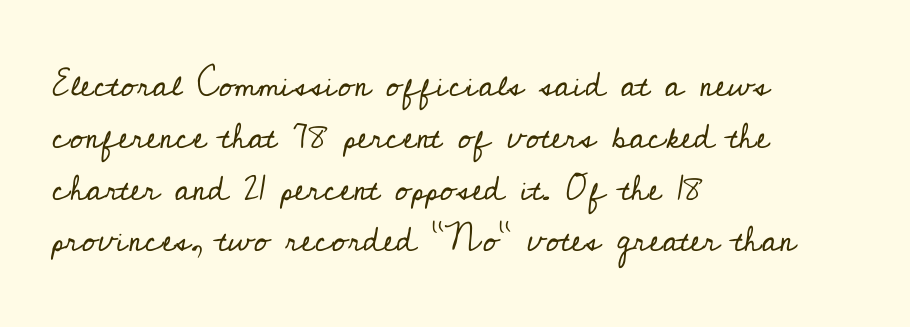
Is there much room between lines? A standard amount, neither cramped nor airy. These lines are set flush left with a ragged right edge. On a weight scale, this lands at 450 or below.
